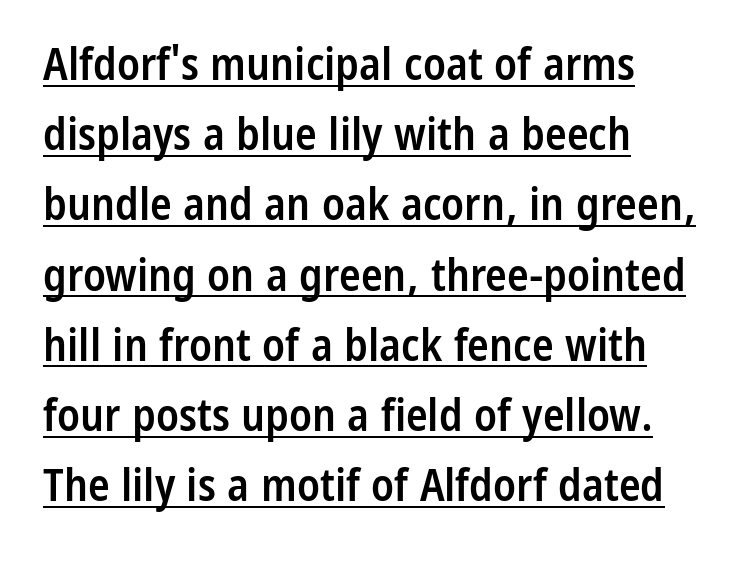
Q: Is the text bold? A: Semi-bold.
Q: Is the text italic (slanted)? A: No, it is upright.
Q: Is the typeface a serif or a sans-serif typeface? A: Sans-serif.
Q: Is the text underlined? A: Yes.
Q: How is the paragraph aligned? A: Left-aligned.
Q: Is the spacing between letters normal or unusually wide? A: Normal.
Q: Is the spacing between lines tight, normal or loose? A: Normal.
Q: Width (condensed, normal, or wide)? A: Condensed.
Q: Stroke contrast? A: Low.
Q: x-height? A: Medium.
Q: Monospaced? A: No.
